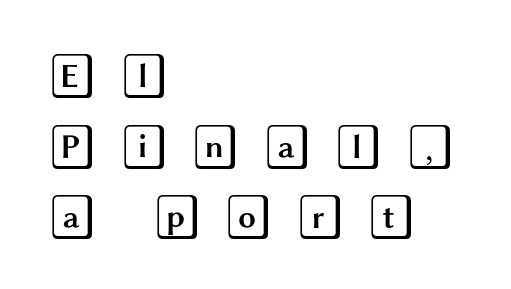
{"italic": "no", "width": "wide", "x_height": "large", "underline": "no", "align": "left", "line_spacing": "normal", "line_spacing_ratio": 1.57, "letter_spacing": "wide", "letter_spacing_em": 0.49, "glyph_px": 45}
